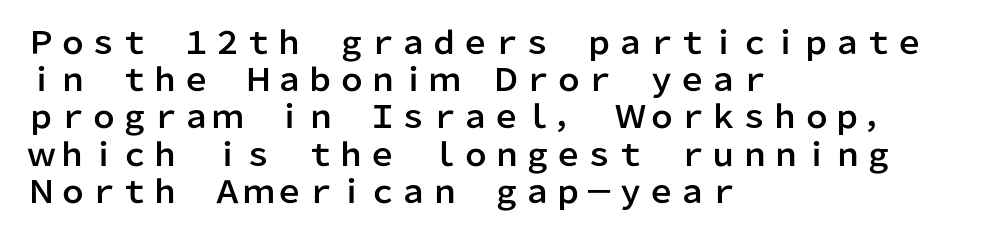
Q: Is the text italic (slanted)? A: No, it is upright.
Q: Is the typeface a serif or a sans-serif typeface? A: Sans-serif.
Q: Is the text underlined? A: No.
Q: How is the paragraph aligned? A: Left-aligned.
Q: Is the spacing between letters normal or unusually wide? A: Normal.
Q: Width (condensed, normal, or wide)? A: Normal.
Q: Stroke contrast? A: Low.
Q: x-height? A: Medium.
Q: Monospaced? A: No.
